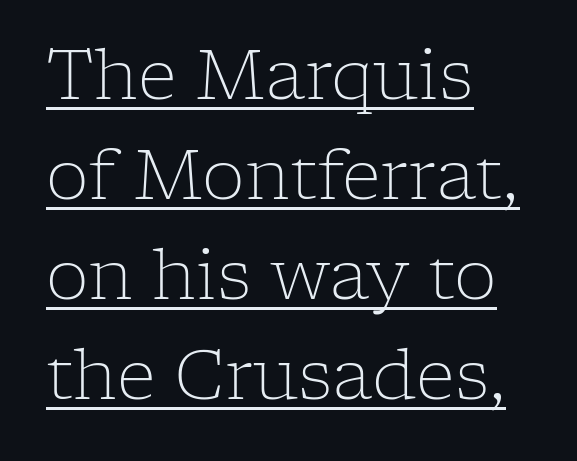
Q: Is the text bold? A: No.
Q: Is the text italic (slanted)? A: No, it is upright.
Q: Is the typeface a serif or a sans-serif typeface? A: Serif.
Q: Is the text underlined? A: Yes.
Q: How is the paragraph aligned? A: Left-aligned.
Q: Is the spacing between letters normal or unusually wide? A: Normal.
Q: Is the spacing between lines tight, normal or loose? A: Normal.
Q: Width (condensed, normal, or wide)? A: Normal.
Q: Stroke contrast? A: Low.
Q: x-height? A: Medium.
Q: Monospaced? A: No.
